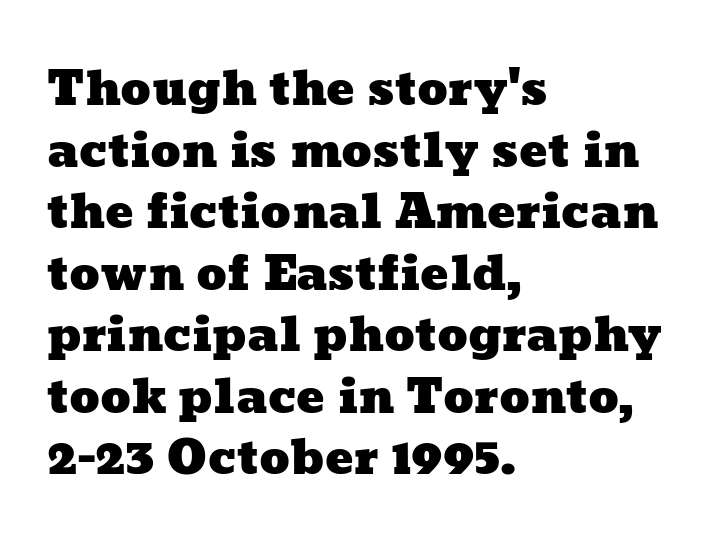
Rule under the text: the space is simply empty. Does the leading feel generous? No, just average. Alignment: flush left. Do the characters align in a grid? No, the font is proportional. The letters sit at their default tracking, neither squeezed nor spread.
